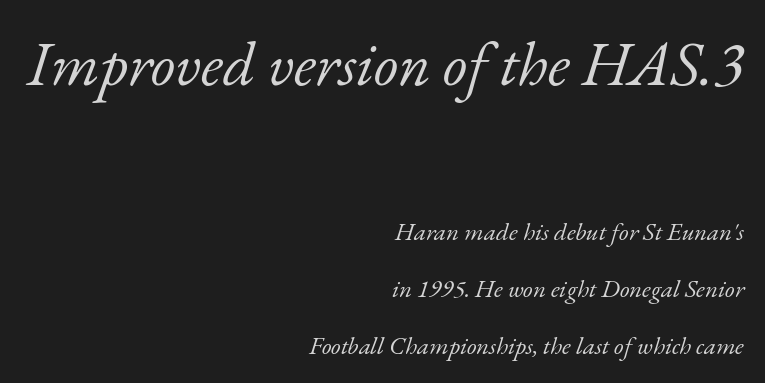
{"serif": "yes", "italic": "yes", "lean": "right", "slant_degrees": 17, "bold": "no", "weight": "light", "width": "normal", "stroke_contrast": "low", "x_height": "small", "monospaced": "no", "underline": "no", "align": "right", "line_spacing": "loose", "line_spacing_ratio": 2.27, "letter_spacing": "normal", "letter_spacing_em": 0.0, "larger_block": "first", "size_ratio": 2.52, "glyph_px": 63}
